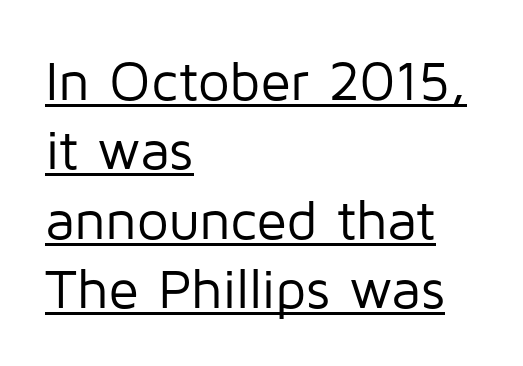
The image shows 56 px regular-weight sans-serif type, upright; set left-aligned, line spacing 1.24x, normal letter spacing, underlined; low stroke contrast and a medium x-height.
